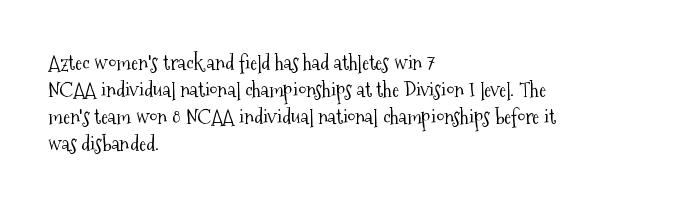
The image shows 21 px text type, upright; set left-aligned, normal line spacing (1.29x), normal letter spacing, not underlined.
